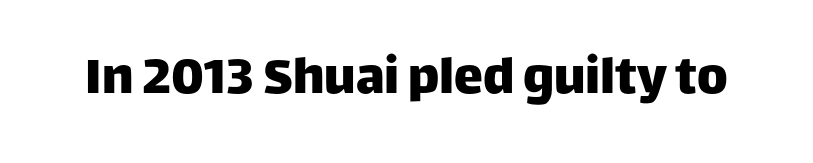
The letters advance in unequal steps, a hallmark of proportional type. The face used here is rendered with its standard letterfit. This is sans-serif lettering, the kind often seen on screens and signage. This is the regular roman posture of the typeface. The glyphs are unaccompanied by any horizontal stroke below them.
